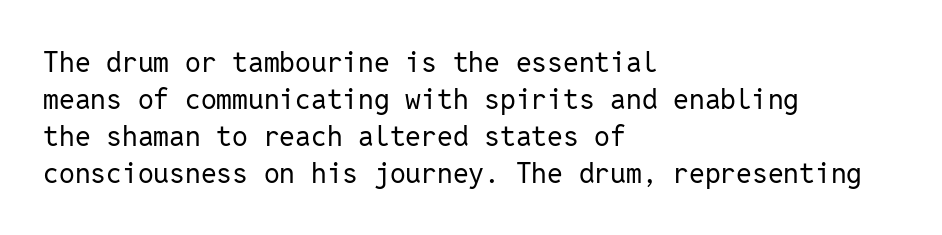
Q: Is the text bold? A: No.
Q: Is the text italic (slanted)? A: No, it is upright.
Q: Is the typeface a serif or a sans-serif typeface? A: Sans-serif.
Q: Is the text underlined? A: No.
Q: How is the paragraph aligned? A: Left-aligned.
Q: Is the spacing between letters normal or unusually wide? A: Normal.
Q: Is the spacing between lines tight, normal or loose? A: Normal.
Q: Width (condensed, normal, or wide)? A: Normal.
Q: Stroke contrast? A: Low.
Q: x-height? A: Medium.
Q: Monospaced? A: Yes.
